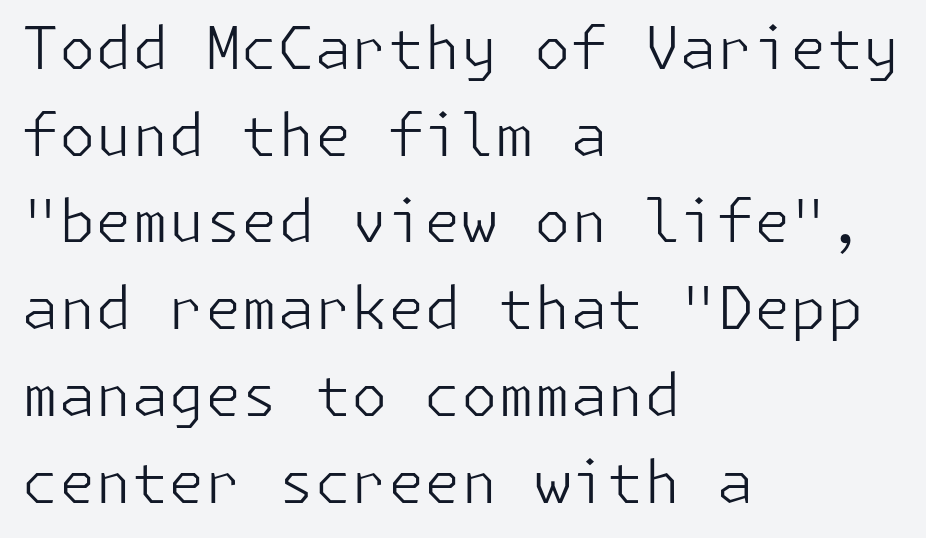
The image shows 59 px light sans-serif type, upright; set left-aligned, normal line spacing (1.47x), normal letter spacing, not underlined; low stroke contrast and a medium x-height.
